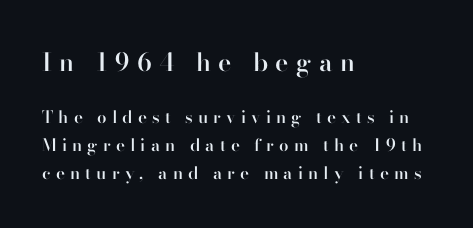
Q: Is the text bold? A: Semi-bold.
Q: Is the text italic (slanted)? A: No, it is upright.
Q: Is the text underlined? A: No.
Q: How is the paragraph aligned? A: Left-aligned.
Q: Is the spacing between letters normal or unusually wide? A: Unusually wide.
Q: Is the spacing between lines tight, normal or loose? A: Normal.
Q: Which block of text is set in a larger size, the first (top) or the second (bottom)? A: The first (top) one.
